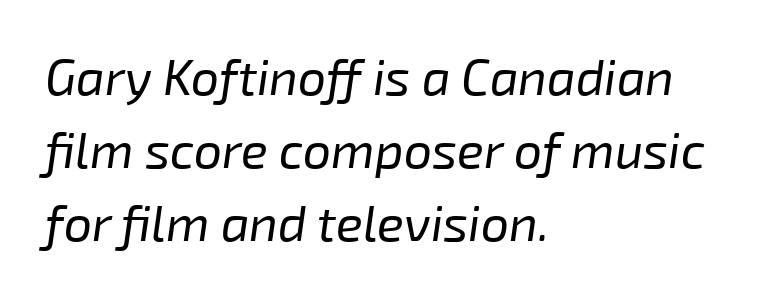
The image shows 50 px regular-weight type, italic (leaning right); set left-aligned, normal line spacing (1.46x), normal letter spacing, not underlined; low stroke contrast and a medium x-height.
